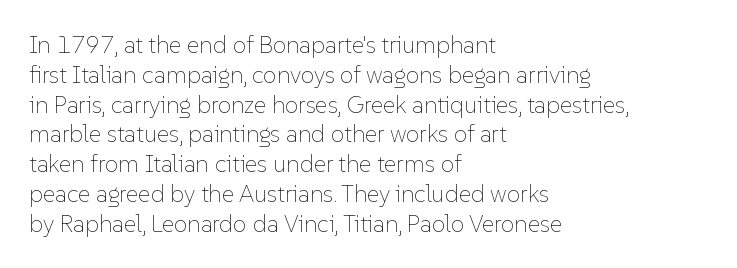
{"italic": "no", "bold": "no", "underline": "no", "align": "left", "line_spacing_ratio": 1.24, "letter_spacing": "normal", "letter_spacing_em": 0.0, "glyph_px": 24}
